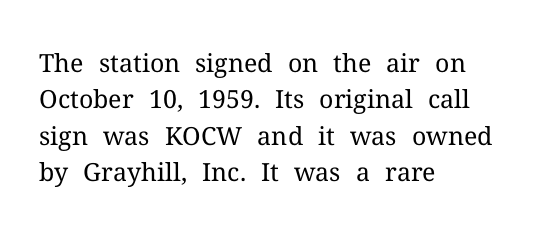
Q: Is the text bold? A: No.
Q: Is the text italic (slanted)? A: No, it is upright.
Q: Is the text underlined? A: No.
Q: How is the paragraph aligned? A: Left-aligned.
Q: Is the spacing between letters normal or unusually wide? A: Normal.
Q: Is the spacing between lines tight, normal or loose? A: Normal.
